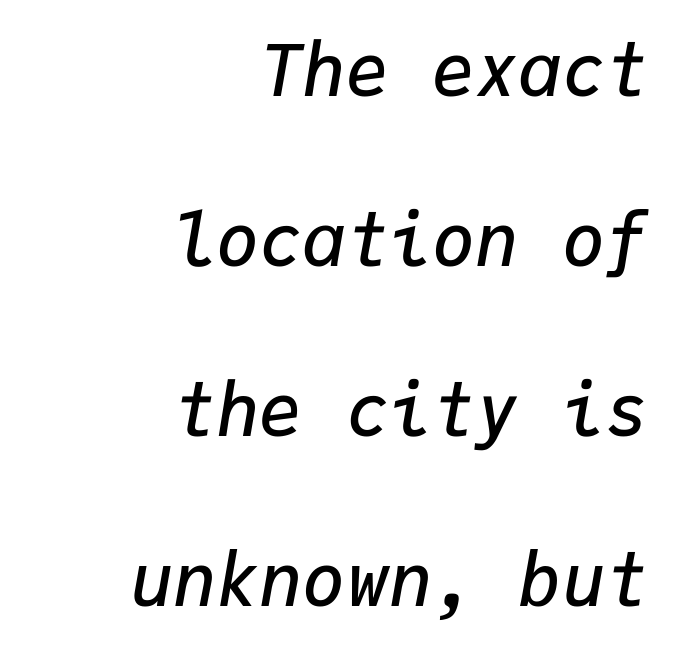
{"italic": "yes", "lean": "right", "slant_degrees": 9, "bold": "semi", "weight": "semibold", "width": "normal", "stroke_contrast": "low", "x_height": "medium", "monospaced": "yes", "underline": "no", "align": "right", "line_spacing": "loose", "line_spacing_ratio": 2.36, "letter_spacing": "normal", "letter_spacing_em": 0.0, "glyph_px": 72}
